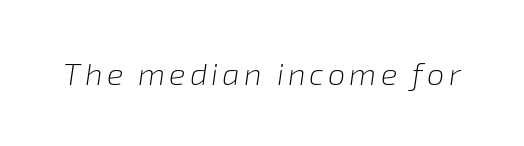
Q: Is the text bold? A: No.
Q: Is the text italic (slanted)? A: Yes, it leans right by about 8 degrees.
Q: Is the text underlined? A: No.
Q: Width (condensed, normal, or wide)? A: Normal.
Q: Stroke contrast? A: Low.
Q: x-height? A: Medium.
Q: Monospaced? A: No.
